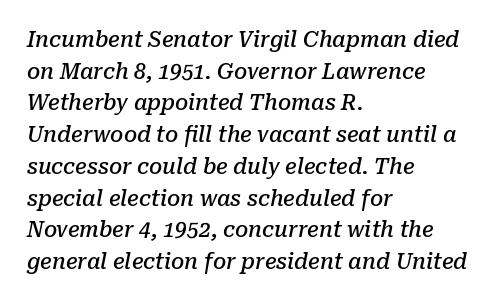
The image shows 21 px text type, italic (leaning right); set left-aligned, normal line spacing (1.51x), normal letter spacing, not underlined.
